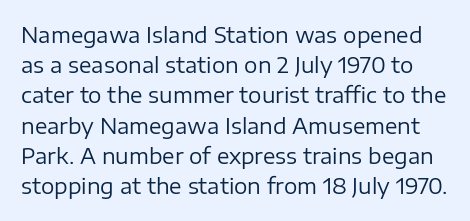
The words here are not underlined. Caption: face not bold, strokes unweighted. Notice how descenders clear the ascenders below comfortably — that's standard leading. The lettering holds an erect, upright posture throughout. Default kerning and tracking; the words read as compact shapes.
